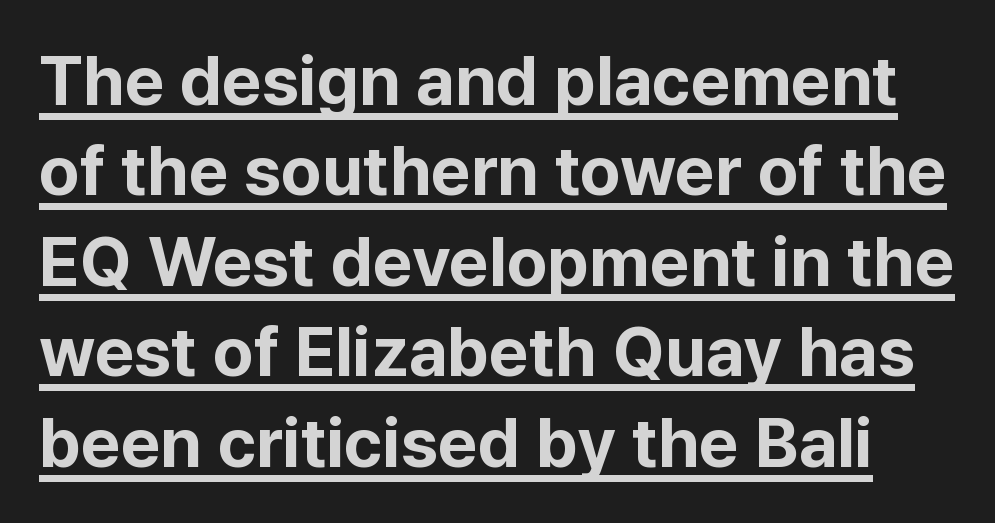
{"serif": "no", "italic": "no", "bold": "yes", "weight": "bold", "width": "normal", "stroke_contrast": "low", "x_height": "medium", "monospaced": "no", "underline": "yes", "line_spacing": "normal", "line_spacing_ratio": 1.31, "letter_spacing": "normal", "letter_spacing_em": 0.0, "glyph_px": 69}
